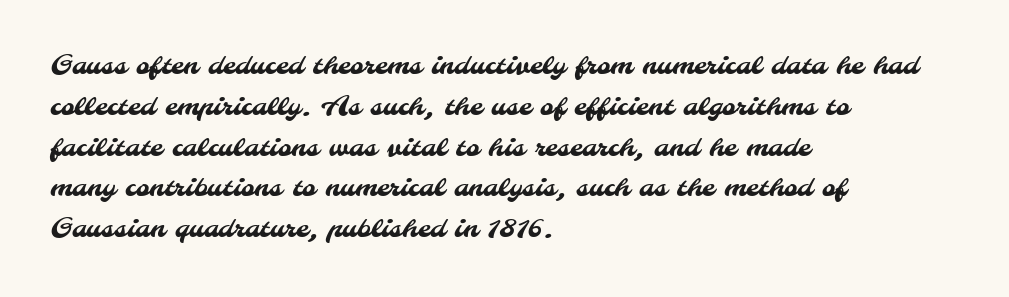
{"underline": "no", "align": "left", "line_spacing": "normal", "line_spacing_ratio": 1.57, "letter_spacing": "normal", "letter_spacing_em": 0.0, "glyph_px": 26}
